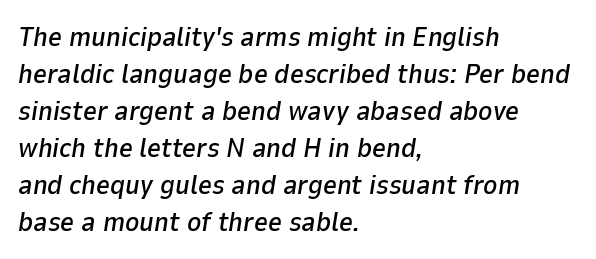
{"italic": "yes", "lean": "right", "slant_degrees": 9, "underline": "no", "align": "left", "line_spacing": "normal", "line_spacing_ratio": 1.37, "letter_spacing": "normal", "letter_spacing_em": 0.0, "glyph_px": 27}
